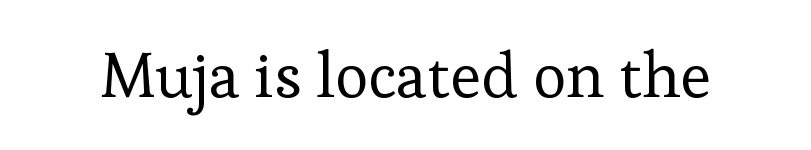
There is no visible air inserted between adjacent glyphs. Stem width sits at or under what a default text font uses. The specimen omits any rule beneath the text block's lines. Does the lettering tilt? It doesn't — this is upright. Each letter keeps its own natural width here, so spacing adapts to shape.
